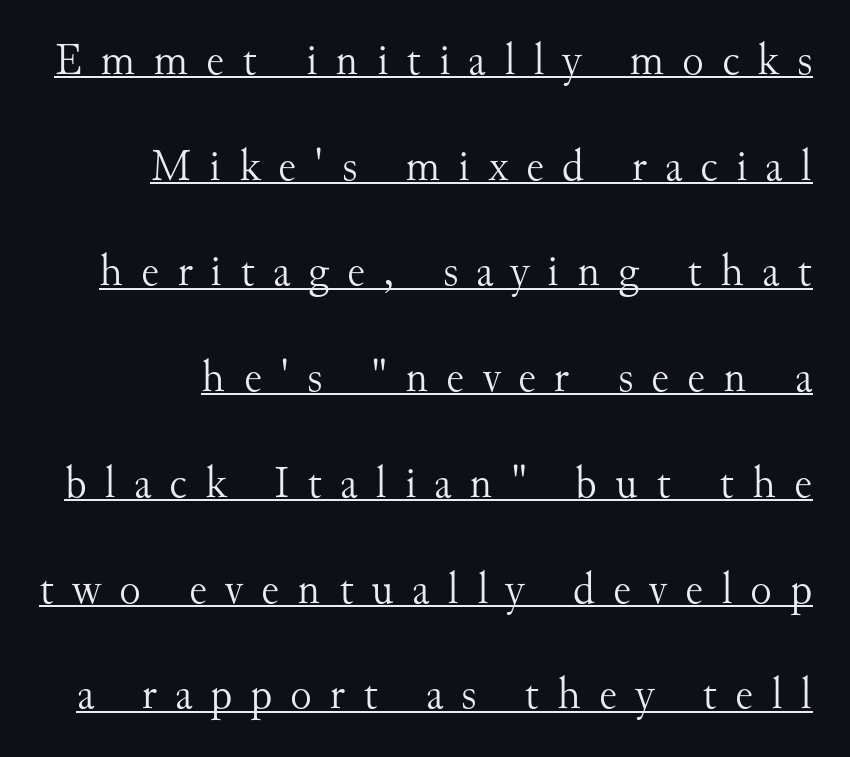
Q: Is the text bold? A: No.
Q: Is the text italic (slanted)? A: No, it is upright.
Q: Is the typeface a serif or a sans-serif typeface? A: Serif.
Q: Is the text underlined? A: Yes.
Q: Is the spacing between letters normal or unusually wide? A: Unusually wide.
Q: Is the spacing between lines tight, normal or loose? A: Loose.
Q: Width (condensed, normal, or wide)? A: Normal.
Q: Stroke contrast? A: Medium.
Q: x-height? A: Small.
Q: Monospaced? A: No.
